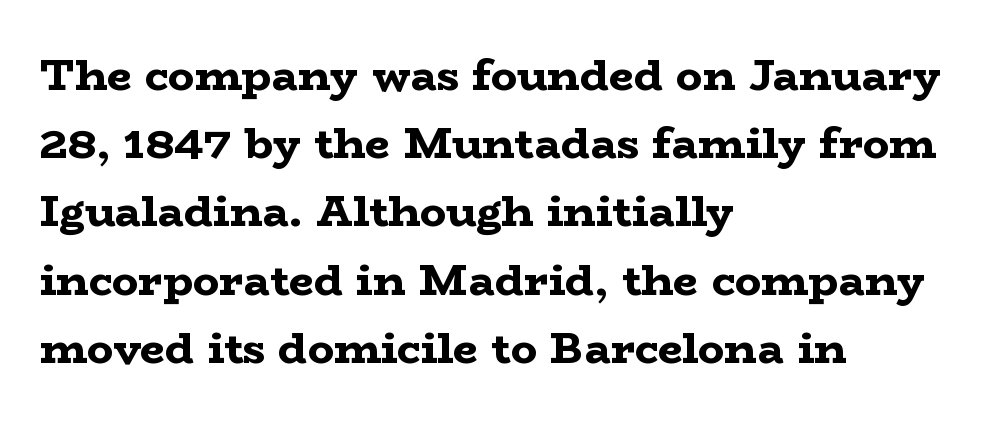
Q: Is the text bold? A: Yes.
Q: Is the text italic (slanted)? A: No, it is upright.
Q: Is the typeface a serif or a sans-serif typeface? A: Serif.
Q: Is the text underlined? A: No.
Q: How is the paragraph aligned? A: Left-aligned.
Q: Is the spacing between letters normal or unusually wide? A: Normal.
Q: Is the spacing between lines tight, normal or loose? A: Normal.
Q: Width (condensed, normal, or wide)? A: Wide.
Q: Stroke contrast? A: Low.
Q: x-height? A: Medium.
Q: Monospaced? A: No.
